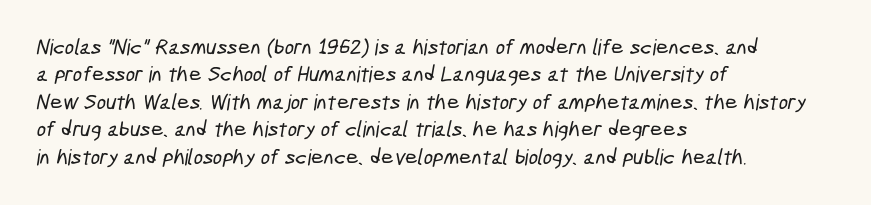
The image shows 22 px text type; set left-aligned, normal line spacing (1.25x), normal letter spacing, not underlined.
